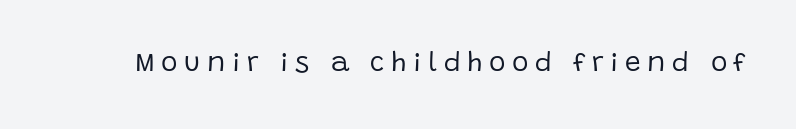
A light-to-regular cut is what we see here. The type sits square on the baseline with zero lean. The line texture is sparse and dotted thanks to wide tracking. Underlining? Definitely not there.
